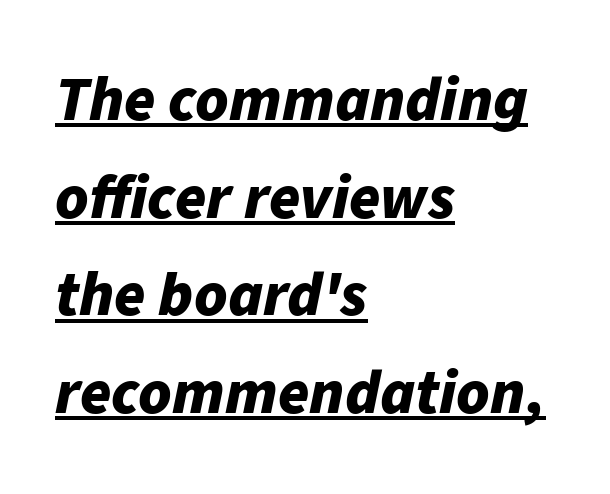
Q: Is the text bold? A: Yes.
Q: Is the text italic (slanted)? A: Yes, it leans right by about 11 degrees.
Q: Is the text underlined? A: Yes.
Q: How is the paragraph aligned? A: Left-aligned.
Q: Is the spacing between letters normal or unusually wide? A: Normal.
Q: Is the spacing between lines tight, normal or loose? A: Normal.
Q: Width (condensed, normal, or wide)? A: Normal.
Q: Stroke contrast? A: Low.
Q: x-height? A: Medium.
Q: Monospaced? A: No.
